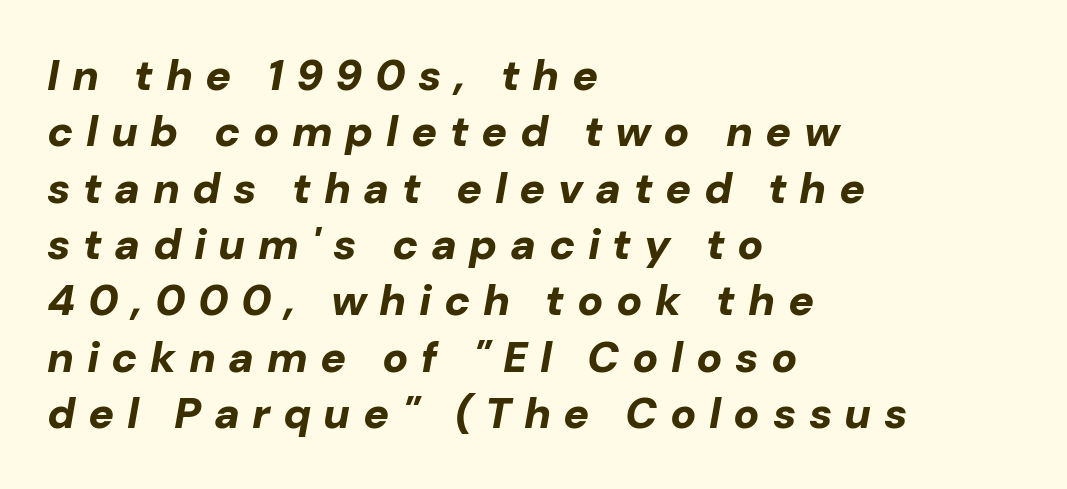
The image shows 43 px bold type, italic (leaning right); set left-aligned, normal line spacing (1.31x), unusually wide letter spacing (+0.29 em), not underlined; low stroke contrast and a medium x-height.
